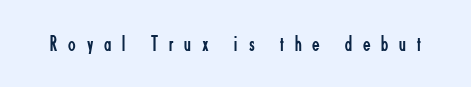
The image shows 22 px text type, upright; set unusually wide letter spacing (+0.5 em), not underlined.
